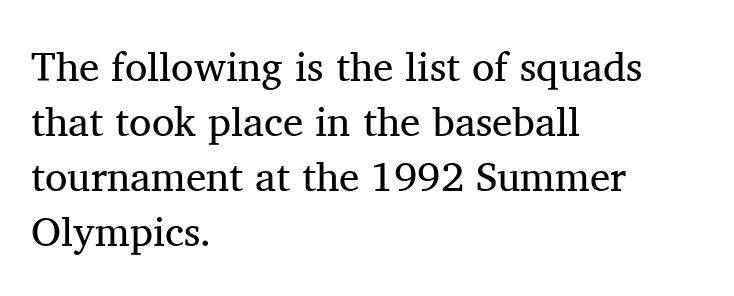
{"serif": "yes", "italic": "no", "bold": "no", "weight": "regular", "width": "normal", "stroke_contrast": "medium", "x_height": "medium", "monospaced": "no", "underline": "no", "align": "left", "line_spacing": "normal", "line_spacing_ratio": 1.34, "letter_spacing": "normal", "letter_spacing_em": 0.0, "glyph_px": 41}
